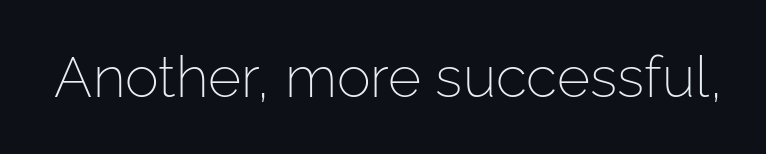
The image shows 57 px light sans-serif type, upright; set normal letter spacing, not underlined; low stroke contrast and a medium x-height.
